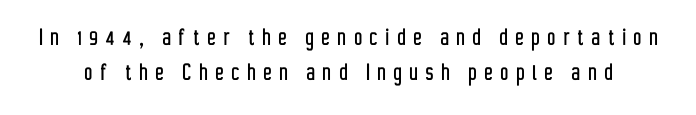
{"italic": "no", "underline": "no", "line_spacing": "normal", "line_spacing_ratio": 1.28, "letter_spacing": "wide", "letter_spacing_em": 0.3, "glyph_px": 27}
